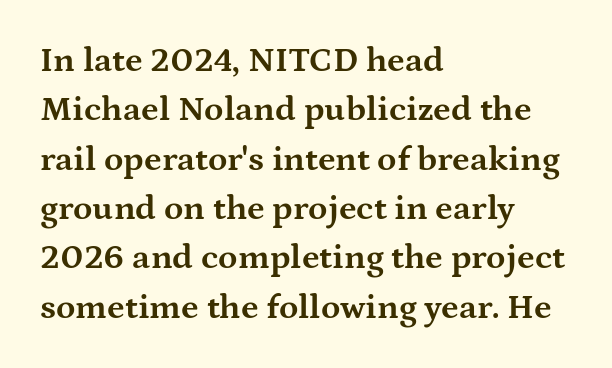
A clean baseline with only descenders dipping below it. This is the regular roman posture of the typeface. Spacing verdict: proportional, widths tailored to each character. The passage shown is typeset with a serif family. The rendering uses a moderate line-height, typical for paragraphs.
